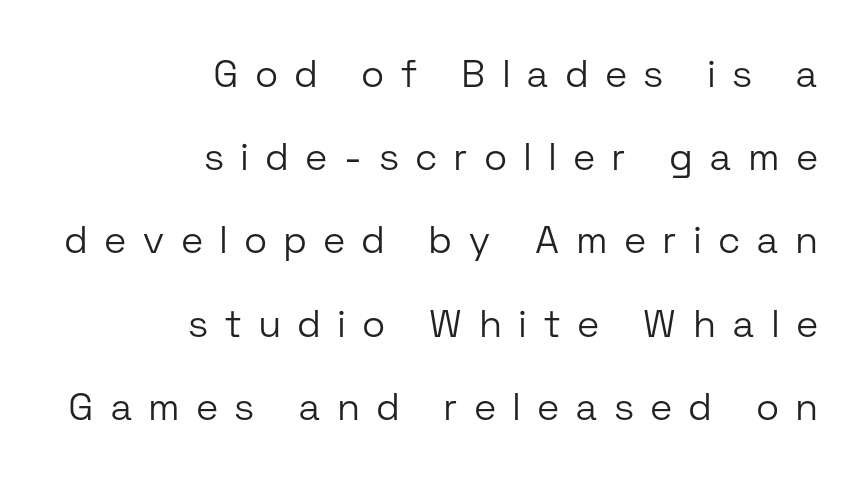
{"serif": "no", "italic": "no", "bold": "no", "weight": "light", "width": "normal", "stroke_contrast": "low", "x_height": "medium", "monospaced": "no", "underline": "no", "align": "right", "line_spacing": "loose", "line_spacing_ratio": 2.19, "letter_spacing": "wide", "letter_spacing_em": 0.47, "glyph_px": 38}
